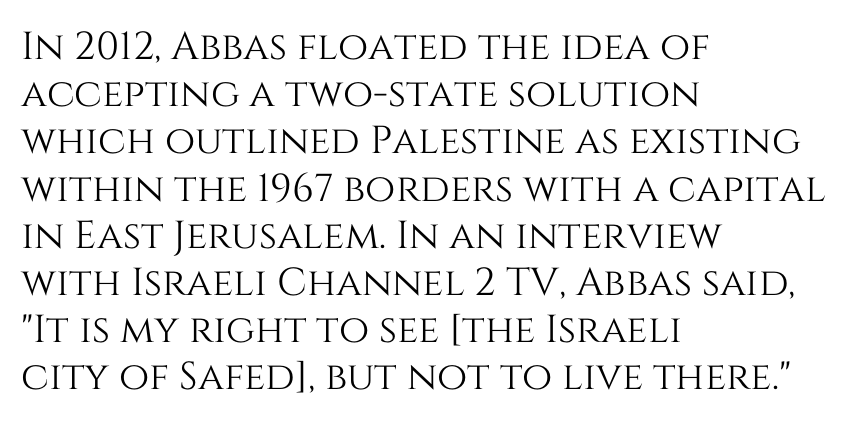
Q: Is the text italic (slanted)? A: No, it is upright.
Q: Is the text underlined? A: No.
Q: How is the paragraph aligned? A: Left-aligned.
Q: Is the spacing between letters normal or unusually wide? A: Normal.
Q: Width (condensed, normal, or wide)? A: Normal.
Q: Stroke contrast? A: Medium.
Q: x-height? A: Large.
Q: Monospaced? A: No.
